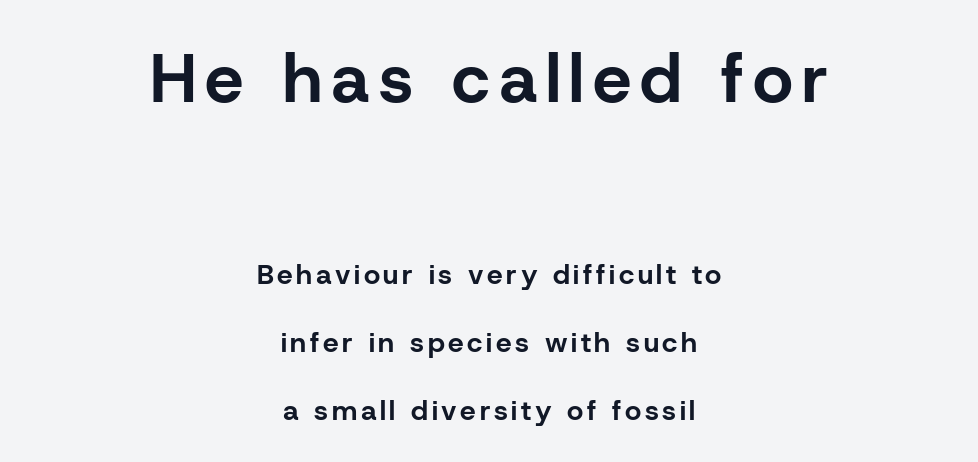
Q: Is the text bold? A: Yes.
Q: Is the text italic (slanted)? A: No, it is upright.
Q: Is the typeface a serif or a sans-serif typeface? A: Sans-serif.
Q: Is the text underlined? A: No.
Q: How is the paragraph aligned? A: Centered.
Q: Is the spacing between lines tight, normal or loose? A: Loose.
Q: Which block of text is set in a larger size, the first (top) or the second (bottom)? A: The first (top) one.
Q: Width (condensed, normal, or wide)? A: Normal.
Q: Stroke contrast? A: Low.
Q: x-height? A: Medium.
Q: Monospaced? A: No.
